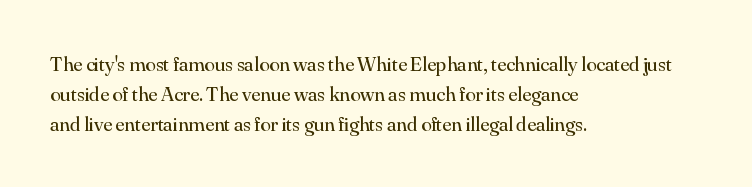
Quick note: interline space is typical. Nothing unusual about the tracking: characters are spaced as the font intends. Unmarked baselines from the first word to the last. No italicization has been applied; the sample stays upright.
